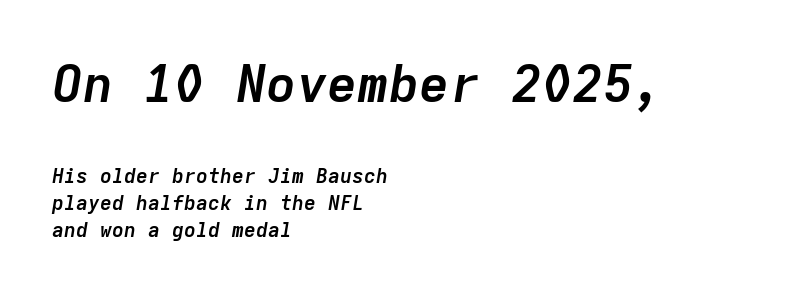
Q: Is the text bold? A: Yes.
Q: Is the text italic (slanted)? A: Yes, it leans right by about 9 degrees.
Q: Is the text underlined? A: No.
Q: How is the paragraph aligned? A: Left-aligned.
Q: Is the spacing between letters normal or unusually wide? A: Normal.
Q: Is the spacing between lines tight, normal or loose? A: Normal.
Q: Which block of text is set in a larger size, the first (top) or the second (bottom)? A: The first (top) one.
Q: Width (condensed, normal, or wide)? A: Normal.
Q: Stroke contrast? A: Low.
Q: x-height? A: Medium.
Q: Monospaced? A: Yes.
